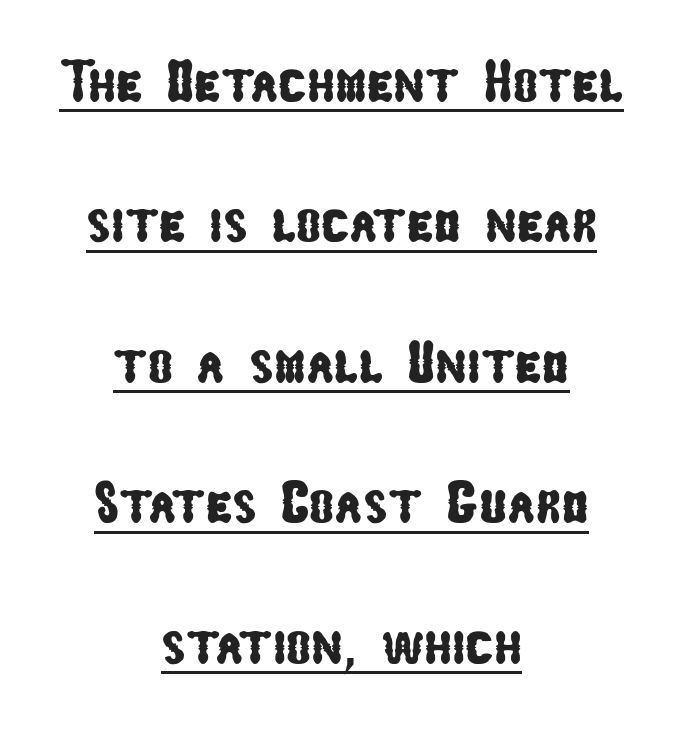
Think of a printed novel: that variable character pitch is what you see here. Successive baselines arrive slowly, with a big drop between each. Students, note that the glyphs here touch the page at normal intervals. This rendering uses center alignment, leaving both contours irregular but symmetric. The letters carry no serifs — their stems end cleanly without finishing strokes. Notice how a bar underscores the lettering throughout.
